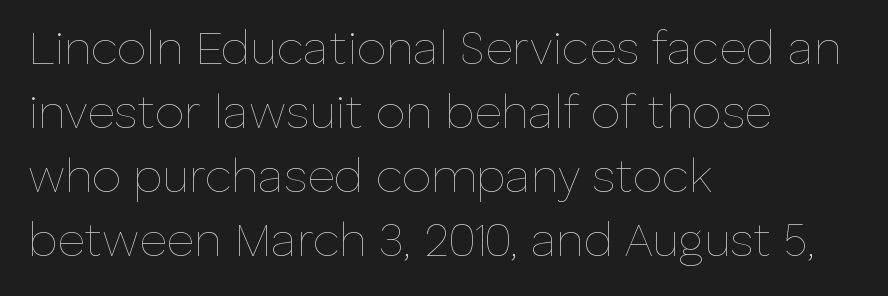
The image shows 47 px thin type, upright; set left-aligned, normal line spacing (1.36x), normal letter spacing, not underlined; low stroke contrast and a medium x-height.
